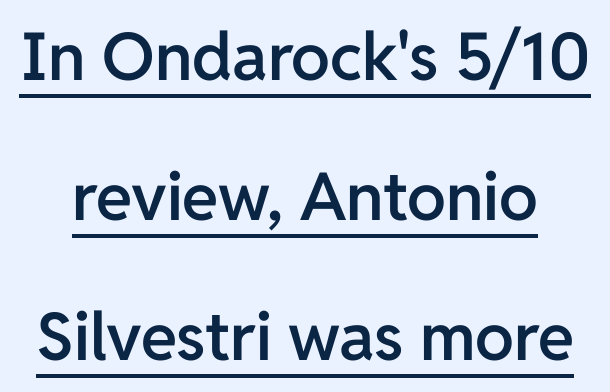
The typesetter has applied underlining to the passage shown. Note the varied advance widths — an 'i' is clearly narrower than an 'm'. Letterform terminals end flat and unadorned throughout the passage. Its strokes are somewhat broadened, the hallmark of semibold type. If you measured baseline to baseline, you'd find a long distance. You could call the tracking neutral — neither tight nor loose.
